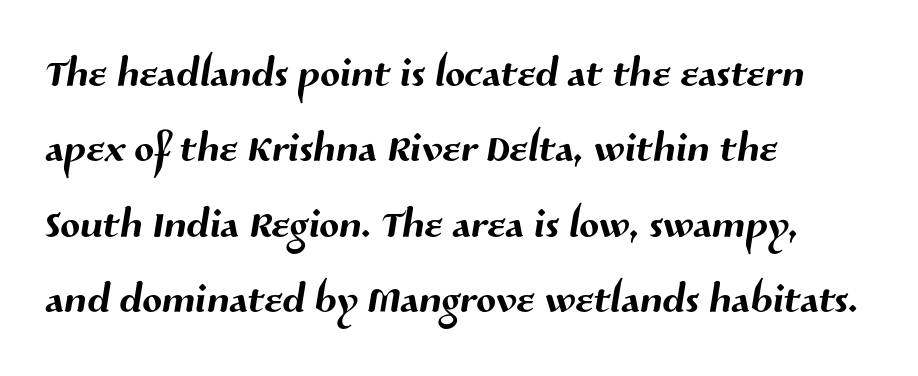
The image shows 58 px sans-serif type; set left-aligned, normal line spacing (1.3x), normal letter spacing, not underlined; medium stroke contrast and a medium x-height.
